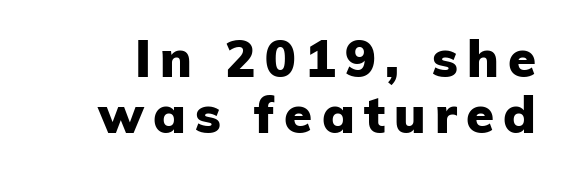
The image shows 51 px heavy sans-serif type, upright; set tight line spacing (1.09x), not underlined; low stroke contrast and a medium x-height.
